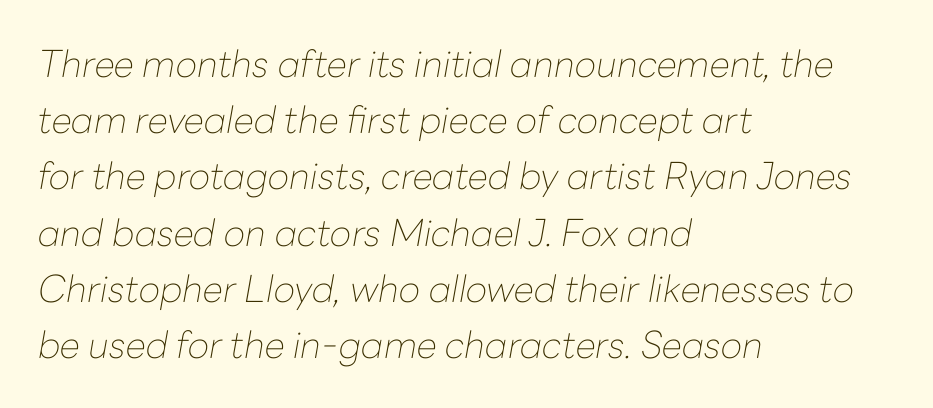
A quiet, ordinary-to-light weight characterises the typeface. This sample keeps an unexceptional amount of space between lines. Line beginnings align vertically; line endings do not. These lines are rendered in a variable-pitch font. When letters slant like this, we call the style italic. Descender tails drop into unmarked territory.
